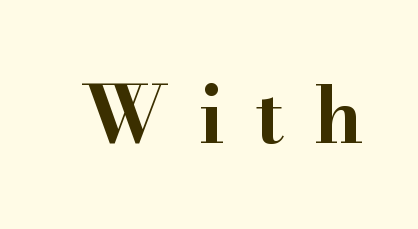
Q: Is the text bold? A: Yes.
Q: Is the text italic (slanted)? A: No, it is upright.
Q: Is the typeface a serif or a sans-serif typeface? A: Serif.
Q: Is the text underlined? A: No.
Q: Is the spacing between letters normal or unusually wide? A: Unusually wide.
Q: Width (condensed, normal, or wide)? A: Wide.
Q: Stroke contrast? A: High.
Q: x-height? A: Small.
Q: Monospaced? A: No.
